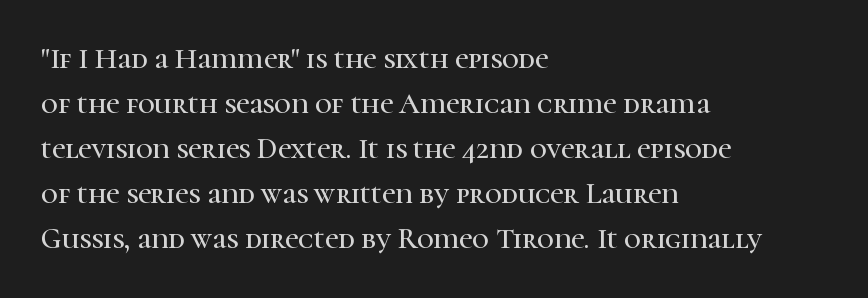
{"serif": "yes", "italic": "no", "width": "normal", "stroke_contrast": "high", "x_height": "medium", "monospaced": "no", "underline": "no", "align": "left", "line_spacing": "normal", "line_spacing_ratio": 1.55, "letter_spacing": "normal", "letter_spacing_em": 0.0, "glyph_px": 29}
